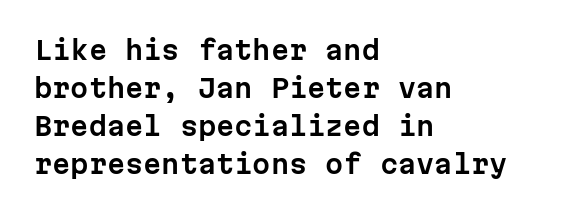
{"italic": "no", "underline": "no", "align": "left", "line_spacing": "normal", "line_spacing_ratio": 1.46, "letter_spacing": "normal", "letter_spacing_em": 0.0, "glyph_px": 26}
